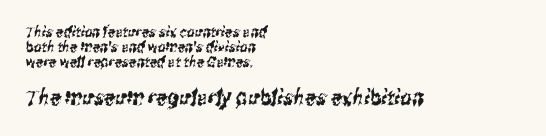
{"underline": "no", "align": "left", "line_spacing": "tight", "line_spacing_ratio": 1.0, "letter_spacing": "normal", "letter_spacing_em": 0.0, "larger_block": "second", "size_ratio": 1.47, "glyph_px": 22}
